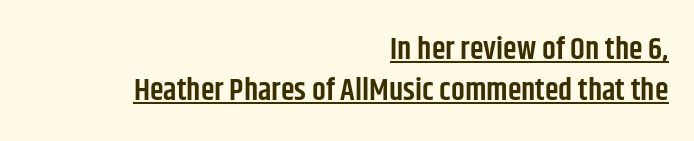
The image shows 31 px semibold, condensed sans-serif type, upright; set right-aligned, normal line spacing (1.32x), normal letter spacing, underlined; low stroke contrast and a large x-height.
